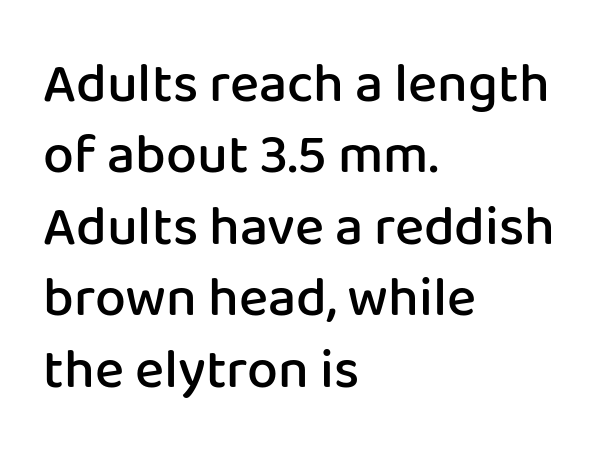
Line spacing here is normal. No extra tracking has been applied to these lines. The text was rendered using a sans face with plain stroke endings. Beneath every word, the page is bare. The type sits square on the baseline with zero lean. The strokes are fattened partway — semibold, not bold.
